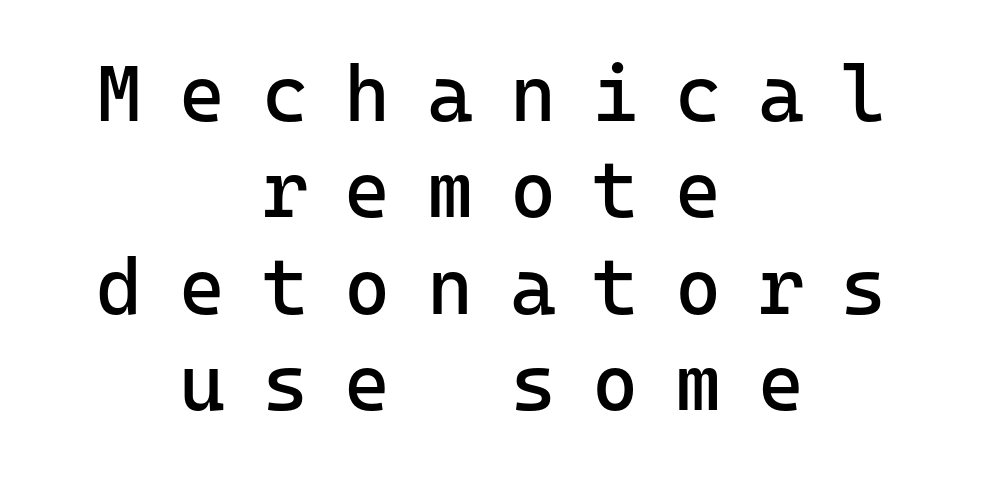
{"serif": "no", "italic": "no", "bold": "no", "weight": "regular", "width": "normal", "stroke_contrast": "low", "x_height": "medium", "monospaced": "yes", "underline": "no", "align": "center", "line_spacing_ratio": 1.22, "letter_spacing": "wide", "letter_spacing_em": 0.46, "glyph_px": 79}
